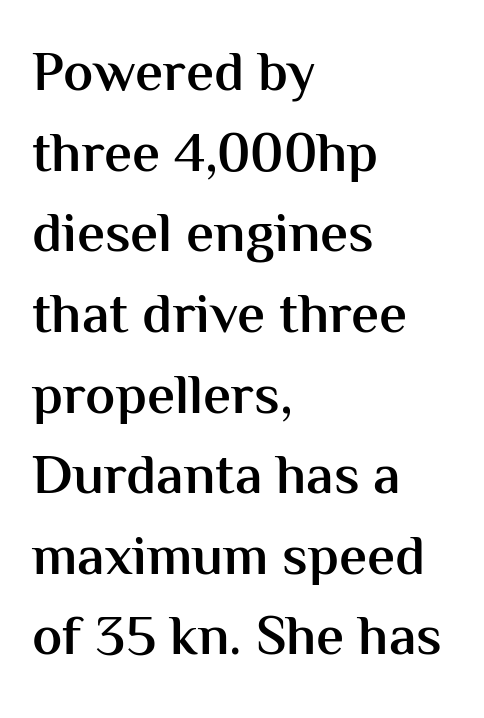
The image shows 56 px semibold sans-serif type, upright; set left-aligned, normal line spacing (1.44x), normal letter spacing, not underlined; medium stroke contrast and a medium x-height.
